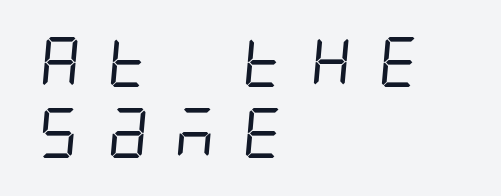
Q: Is the text bold? A: No.
Q: Is the typeface a serif or a sans-serif typeface? A: Sans-serif.
Q: Is the text underlined? A: No.
Q: How is the paragraph aligned? A: Left-aligned.
Q: Is the spacing between letters normal or unusually wide? A: Unusually wide.
Q: Is the spacing between lines tight, normal or loose? A: Normal.
Q: Width (condensed, normal, or wide)? A: Condensed.
Q: Stroke contrast? A: Low.
Q: x-height? A: Large.
